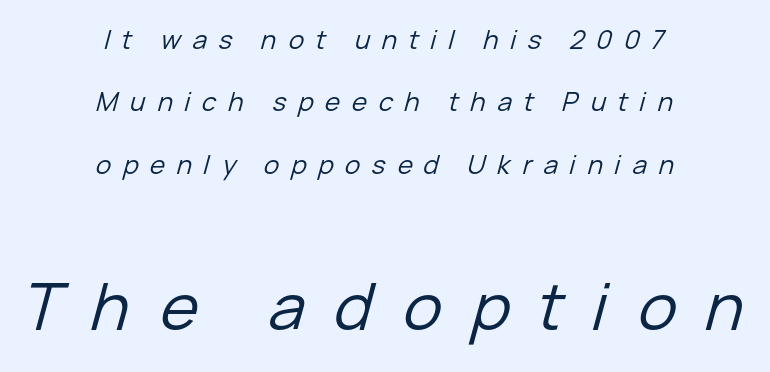
{"italic": "yes", "lean": "right", "slant_degrees": 15, "bold": "no", "weight": "regular", "width": "normal", "stroke_contrast": "low", "x_height": "medium", "monospaced": "no", "underline": "no", "align": "center", "line_spacing": "loose", "line_spacing_ratio": 2.4, "letter_spacing": "wide", "letter_spacing_em": 0.45, "larger_block": "second", "size_ratio": 2.5, "glyph_px": 65}
